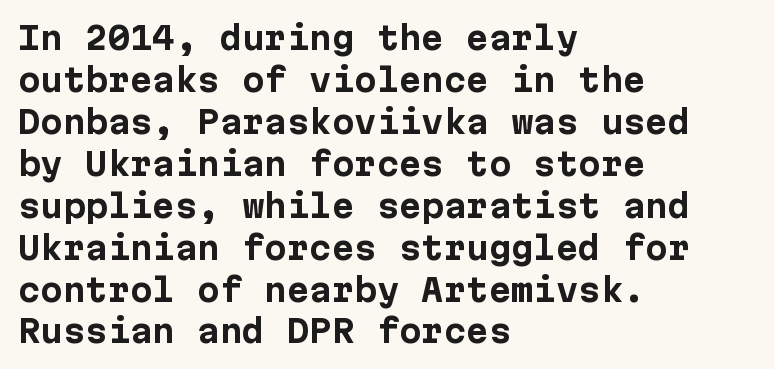
{"serif": "no", "italic": "no", "bold": "yes", "weight": "bold", "width": "normal", "stroke_contrast": "low", "x_height": "medium", "underline": "no", "align": "left", "line_spacing": "normal", "line_spacing_ratio": 1.31, "letter_spacing": "normal", "letter_spacing_em": 0.0, "glyph_px": 32}
